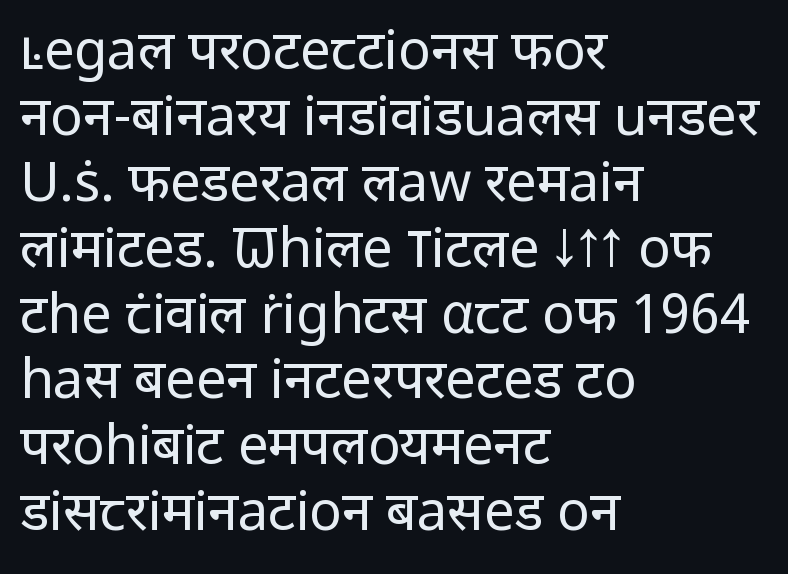
If you drew a ruler down the left edge, every line would touch it. Bold? No — there's no thickening of the strokes. Check the space under the baseline: it is left empty. A sans-serif font was chosen for this passage.
